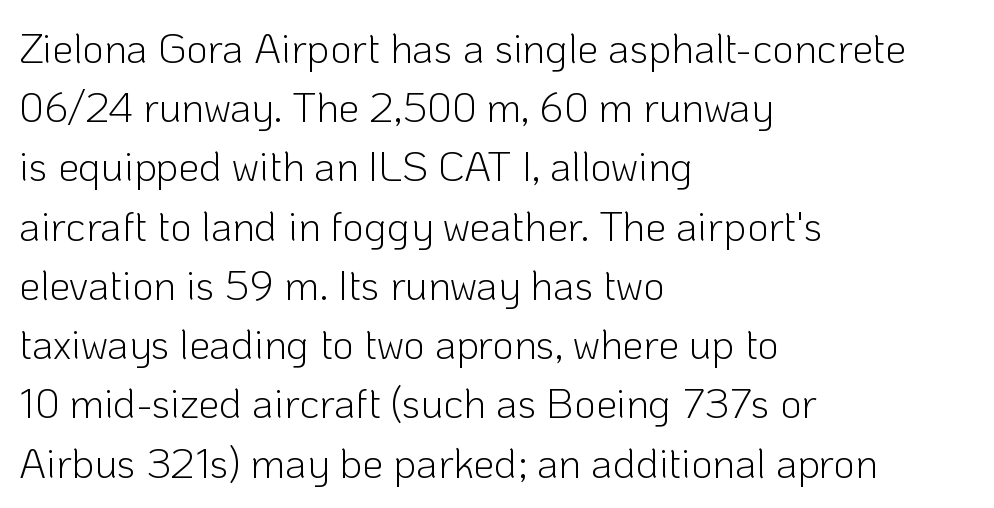
Q: Is the text bold? A: No.
Q: Is the text italic (slanted)? A: No, it is upright.
Q: Is the typeface a serif or a sans-serif typeface? A: Sans-serif.
Q: Is the text underlined? A: No.
Q: How is the paragraph aligned? A: Left-aligned.
Q: Is the spacing between letters normal or unusually wide? A: Normal.
Q: Is the spacing between lines tight, normal or loose? A: Normal.
Q: Width (condensed, normal, or wide)? A: Normal.
Q: Stroke contrast? A: Low.
Q: x-height? A: Medium.
Q: Monospaced? A: No.
